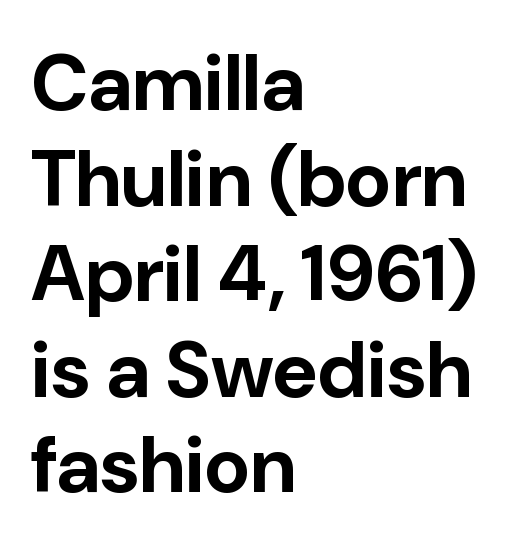
The image shows 79 px bold sans-serif type, upright; set left-aligned, line spacing 1.21x, normal letter spacing, not underlined; low stroke contrast and a medium x-height.
